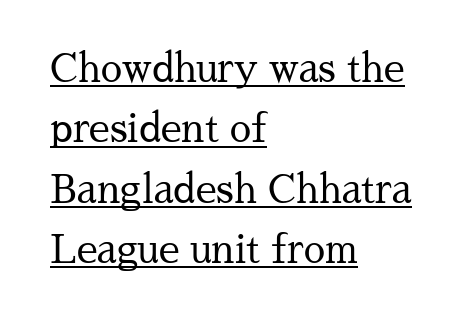
The lines sit at an ordinary, default distance from one another. The type sits square on the baseline with zero lean. Each line of the rendering has a horizontal stroke beneath the glyphs. This rendering uses left alignment, leaving the right contour irregular. The letters sit at their default tracking, neither squeezed nor spread.
